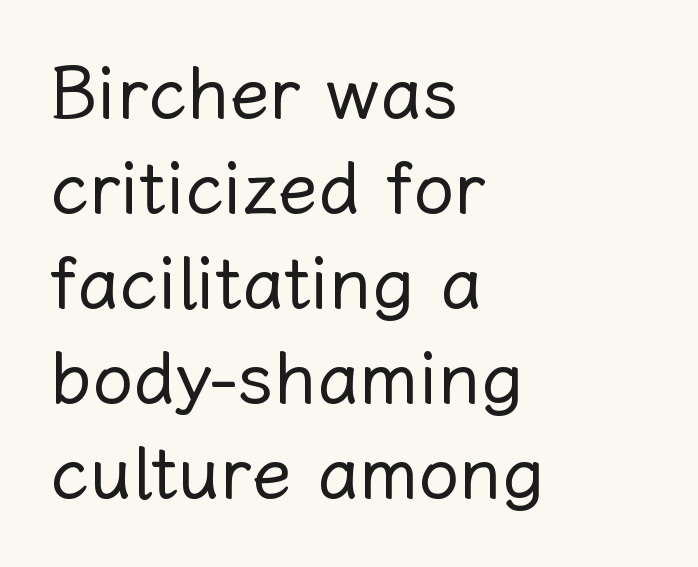
Q: Is the text bold? A: No.
Q: Is the text italic (slanted)? A: No, it is upright.
Q: Is the text underlined? A: No.
Q: How is the paragraph aligned? A: Left-aligned.
Q: Is the spacing between letters normal or unusually wide? A: Normal.
Q: Is the spacing between lines tight, normal or loose? A: Normal.
Q: Width (condensed, normal, or wide)? A: Normal.
Q: Stroke contrast? A: Low.
Q: x-height? A: Medium.
Q: Monospaced? A: No.
